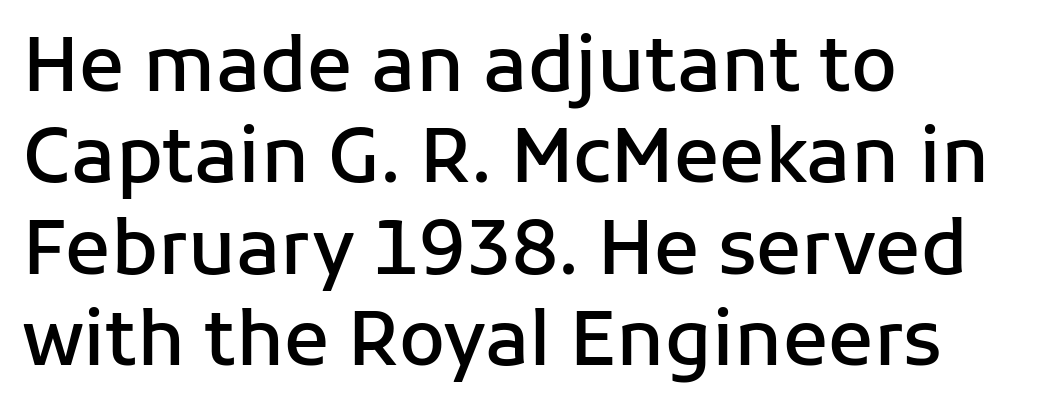
Q: Is the text bold? A: Semi-bold.
Q: Is the text italic (slanted)? A: No, it is upright.
Q: Is the typeface a serif or a sans-serif typeface? A: Sans-serif.
Q: Is the text underlined? A: No.
Q: How is the paragraph aligned? A: Left-aligned.
Q: Is the spacing between letters normal or unusually wide? A: Normal.
Q: Width (condensed, normal, or wide)? A: Normal.
Q: Stroke contrast? A: Low.
Q: x-height? A: Medium.
Q: Monospaced? A: No.
